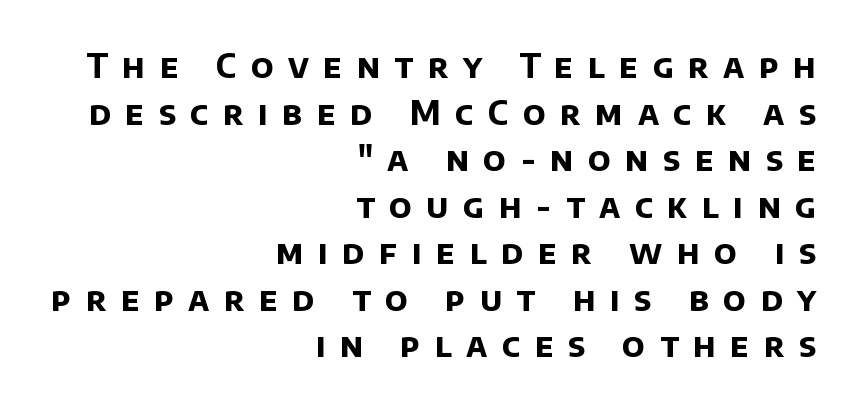
Here the designer chose a conventional face with non-uniform glyph widths. Nobody drew a line under any word here. Heavy-handed strokes throughout: this text is bold. Tracking here is generous; glyphs stand well apart from one another. The typeface chosen for these lines omits serifs. Regarding leading, the lines here are spaced in the standard way.
